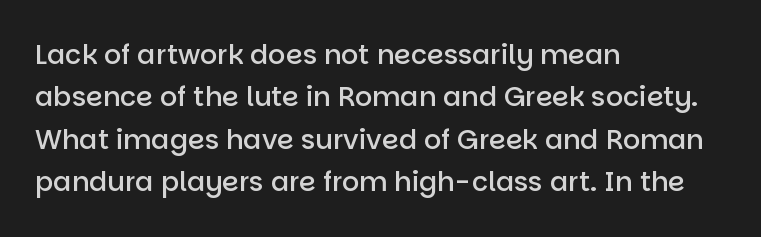
Q: Is the text bold? A: Semi-bold.
Q: Is the text italic (slanted)? A: No, it is upright.
Q: Is the text underlined? A: No.
Q: How is the paragraph aligned? A: Left-aligned.
Q: Is the spacing between letters normal or unusually wide? A: Normal.
Q: Is the spacing between lines tight, normal or loose? A: Normal.
